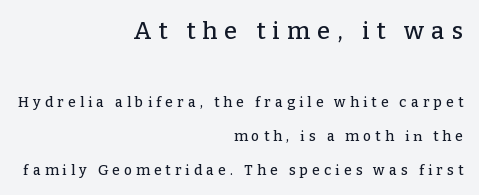
Q: Is the text italic (slanted)? A: No, it is upright.
Q: Is the text underlined? A: No.
Q: How is the paragraph aligned? A: Right-aligned.
Q: Is the spacing between letters normal or unusually wide? A: Unusually wide.
Q: Is the spacing between lines tight, normal or loose? A: Loose.
Q: Which block of text is set in a larger size, the first (top) or the second (bottom)? A: The first (top) one.
